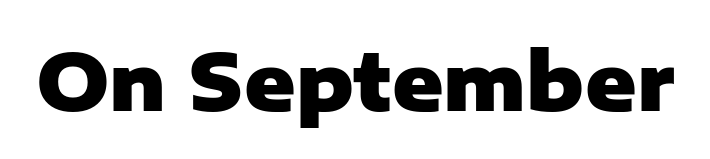
The image shows 78 px heavy sans-serif type, upright; set normal letter spacing, not underlined; low stroke contrast and a medium x-height.
